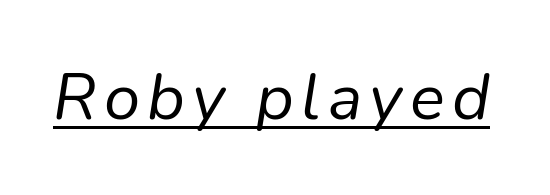
The passage shown is typed in a proportional face where columns would drift. Like a heading marked for emphasis, these lines bear an underscore. The face used here has a pronounced slope to its letters. Stroke mass is kept to a normal reading level or below.
